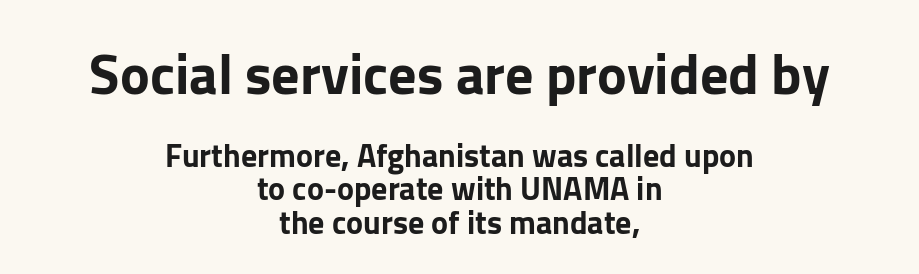
Q: Is the text bold? A: Yes.
Q: Is the text italic (slanted)? A: No, it is upright.
Q: Is the typeface a serif or a sans-serif typeface? A: Sans-serif.
Q: Is the text underlined? A: No.
Q: How is the paragraph aligned? A: Centered.
Q: Is the spacing between letters normal or unusually wide? A: Normal.
Q: Is the spacing between lines tight, normal or loose? A: Tight.
Q: Which block of text is set in a larger size, the first (top) or the second (bottom)? A: The first (top) one.
Q: Width (condensed, normal, or wide)? A: Normal.
Q: Stroke contrast? A: Low.
Q: x-height? A: Medium.
Q: Monospaced? A: No.
